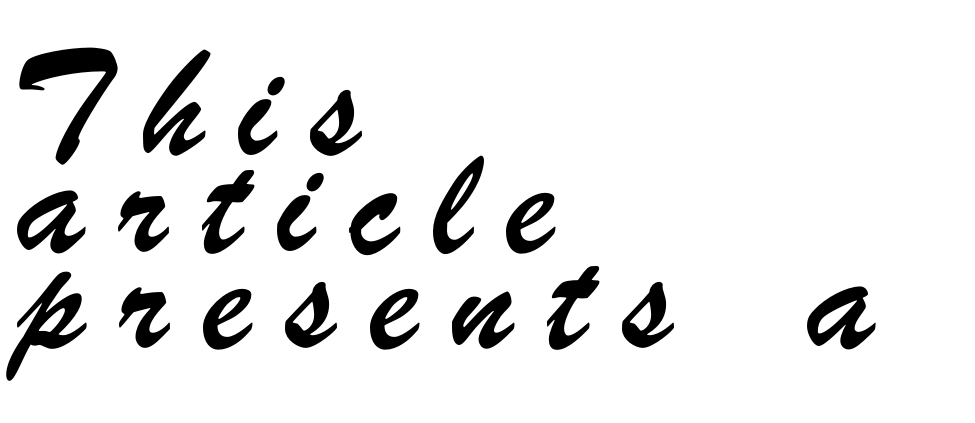
Q: Is the typeface a serif or a sans-serif typeface? A: Sans-serif.
Q: Is the text underlined? A: No.
Q: How is the paragraph aligned? A: Left-aligned.
Q: Is the spacing between letters normal or unusually wide? A: Unusually wide.
Q: Is the spacing between lines tight, normal or loose? A: Normal.
Q: Width (condensed, normal, or wide)? A: Condensed.
Q: Stroke contrast? A: Low.
Q: x-height? A: Small.
Q: Monospaced? A: No.
